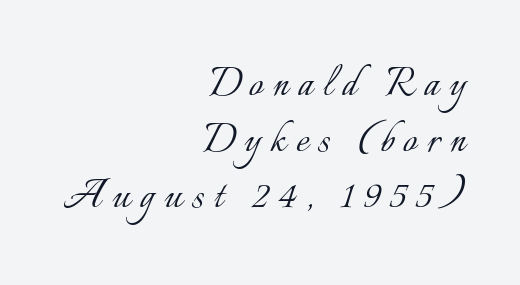
Q: Is the text bold? A: No.
Q: Is the text italic (slanted)? A: Yes.
Q: Is the text underlined? A: No.
Q: How is the paragraph aligned? A: Right-aligned.
Q: Is the spacing between letters normal or unusually wide? A: Unusually wide.
Q: Is the spacing between lines tight, normal or loose? A: Tight.
Q: Width (condensed, normal, or wide)? A: Normal.
Q: Stroke contrast? A: Low.
Q: x-height? A: Small.
Q: Monospaced? A: No.
